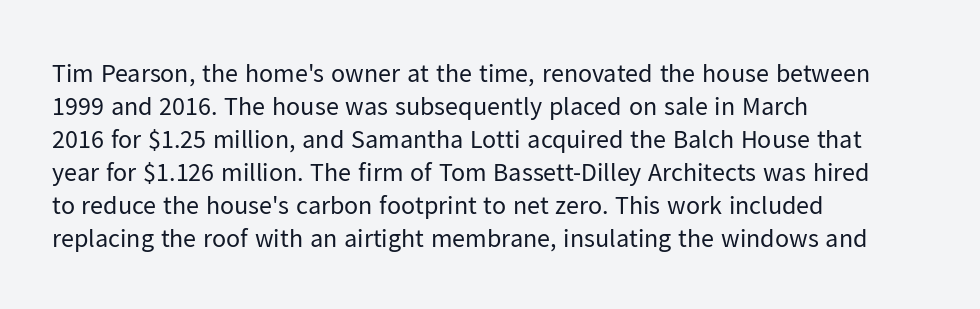
{"italic": "no", "bold": "no", "underline": "no", "align": "left", "line_spacing": "normal", "line_spacing_ratio": 1.27, "letter_spacing": "normal", "letter_spacing_em": 0.0, "glyph_px": 26}
